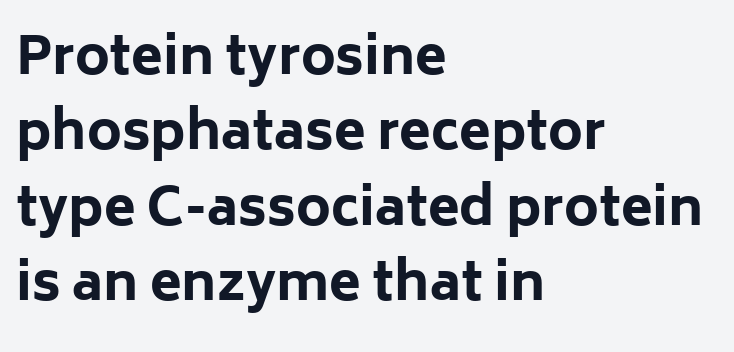
The image shows 52 px bold sans-serif type, upright; set left-aligned, normal line spacing (1.45x), normal letter spacing, not underlined; low stroke contrast and a medium x-height.
